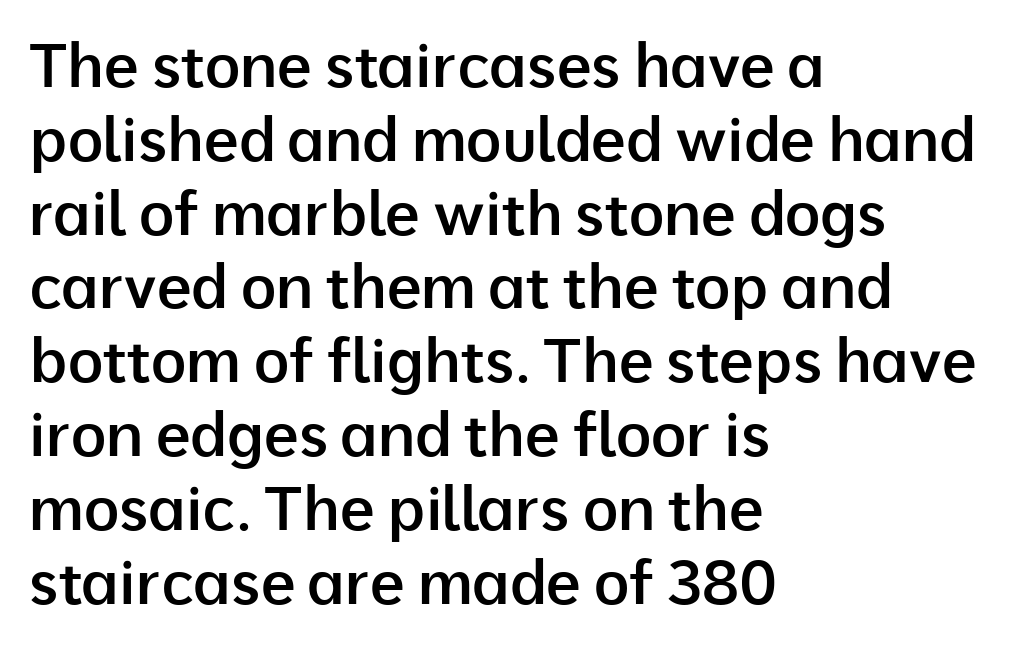
The image shows 61 px semibold sans-serif type, upright; set left-aligned, line spacing 1.21x, normal letter spacing, not underlined; low stroke contrast and a medium x-height.
